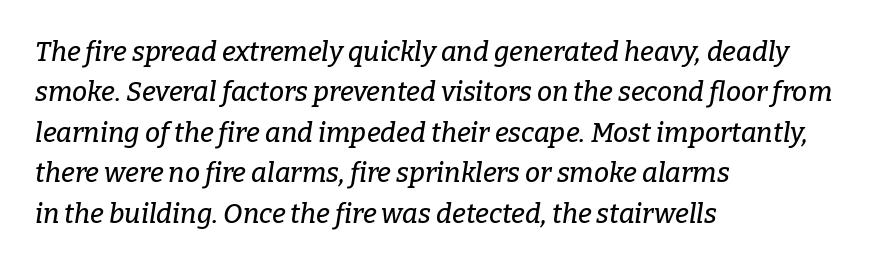
The rendering keeps characters at their native spacing. The foot of each line stays bare and open. Is there much room between lines? A standard amount, neither cramped nor airy. The face used here has a pronounced slope to its letters.
